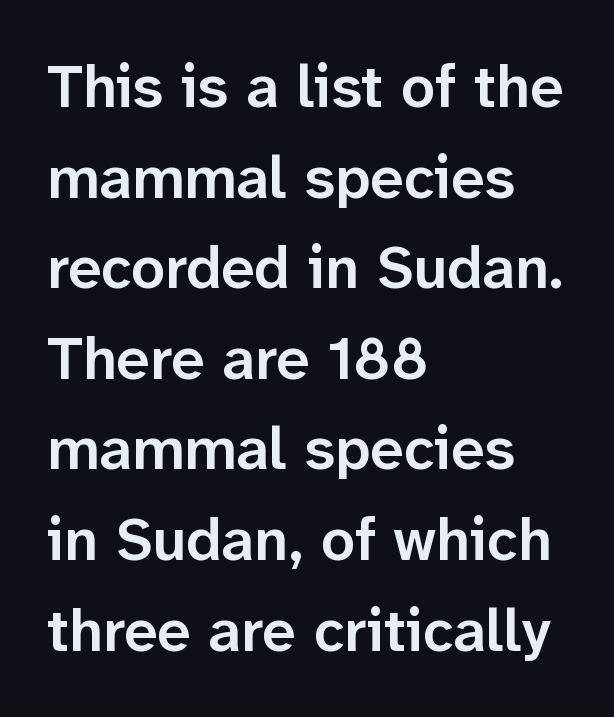
The image shows 60 px semibold sans-serif type, upright; set left-aligned, normal line spacing (1.51x), normal letter spacing, not underlined; low stroke contrast and a medium x-height.
